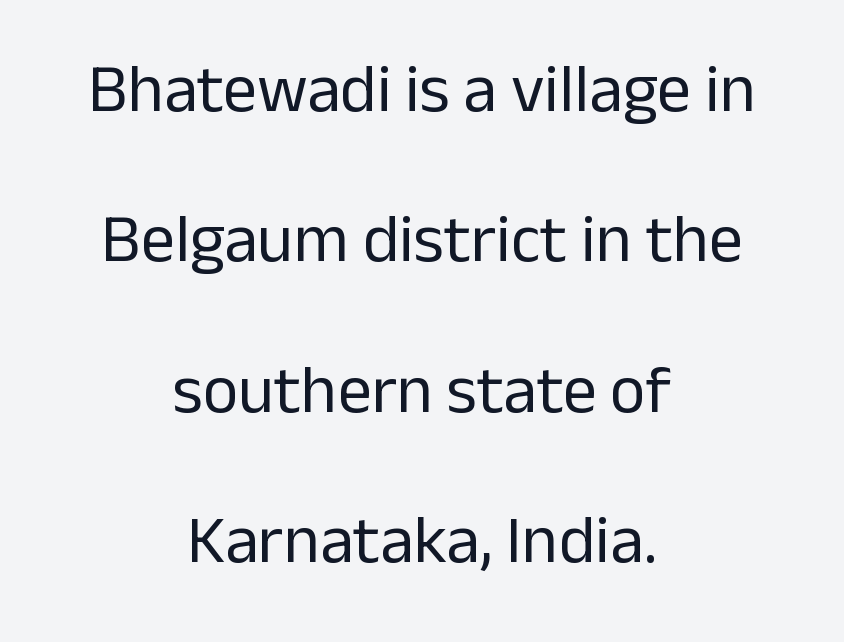
{"serif": "no", "italic": "no", "bold": "no", "weight": "regular", "width": "normal", "stroke_contrast": "low", "x_height": "medium", "monospaced": "no", "underline": "no", "align": "center", "line_spacing": "loose", "line_spacing_ratio": 2.21, "letter_spacing": "normal", "letter_spacing_em": 0.0, "glyph_px": 68}
